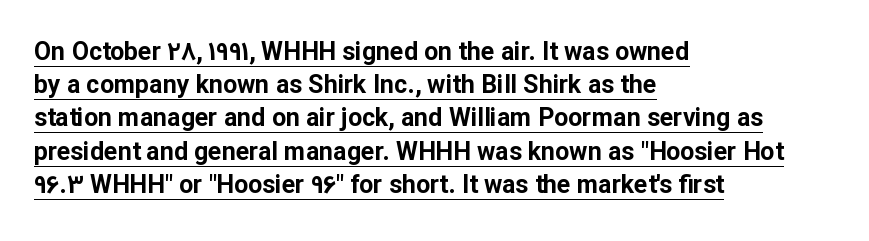
The image shows 25 px bold type, upright; set left-aligned, normal line spacing (1.33x), normal letter spacing, underlined.
